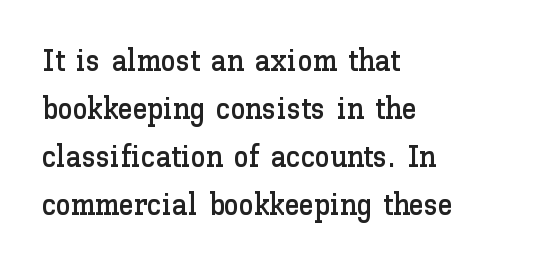
{"italic": "no", "width": "normal", "stroke_contrast": "low", "x_height": "medium", "monospaced": "no", "underline": "no", "align": "left", "line_spacing": "normal", "line_spacing_ratio": 1.6, "letter_spacing": "normal", "letter_spacing_em": 0.0, "glyph_px": 30}
